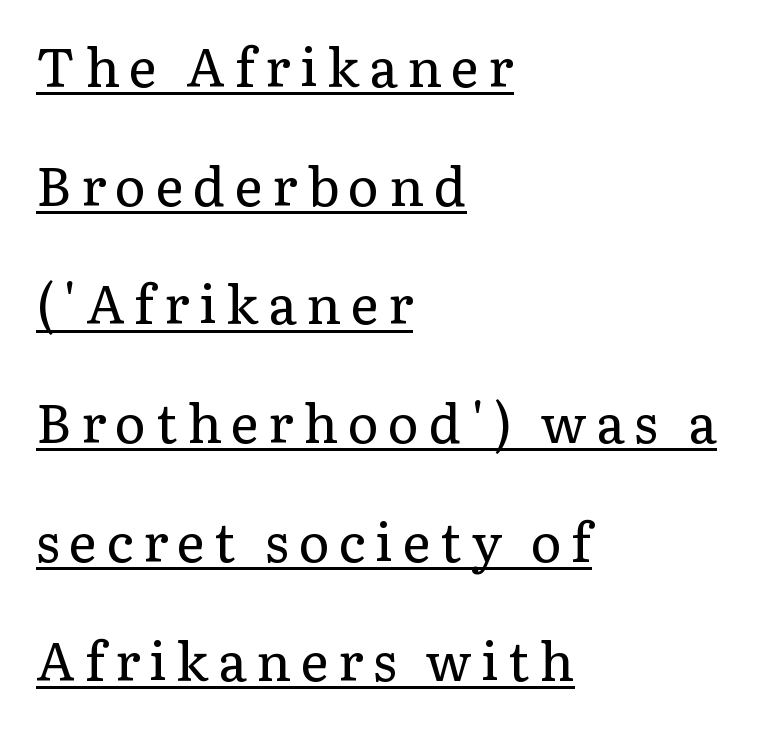
Q: Is the text bold? A: No.
Q: Is the text italic (slanted)? A: No, it is upright.
Q: Is the typeface a serif or a sans-serif typeface? A: Serif.
Q: Is the text underlined? A: Yes.
Q: How is the paragraph aligned? A: Left-aligned.
Q: Is the spacing between lines tight, normal or loose? A: Loose.
Q: Width (condensed, normal, or wide)? A: Normal.
Q: Stroke contrast? A: Low.
Q: x-height? A: Medium.
Q: Monospaced? A: No.
